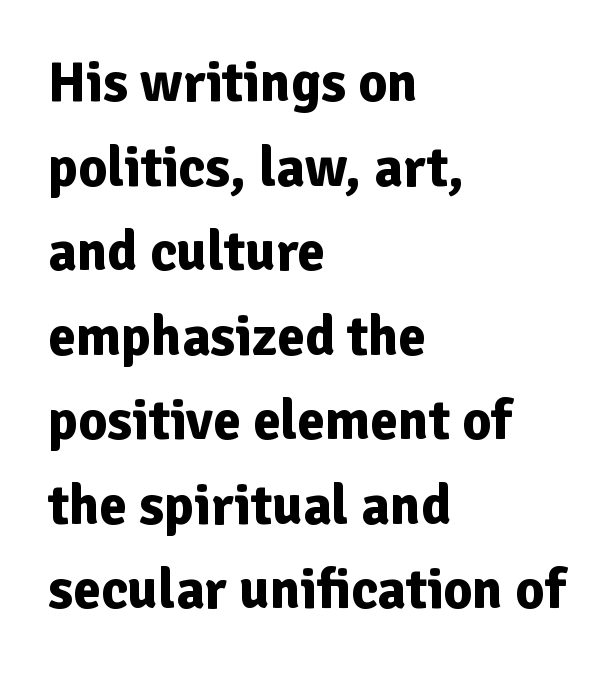
{"serif": "no", "italic": "no", "bold": "yes", "weight": "bold", "width": "normal", "stroke_contrast": "low", "x_height": "medium", "monospaced": "no", "underline": "no", "align": "left", "line_spacing": "normal", "line_spacing_ratio": 1.51, "letter_spacing": "normal", "letter_spacing_em": 0.0, "glyph_px": 56}
